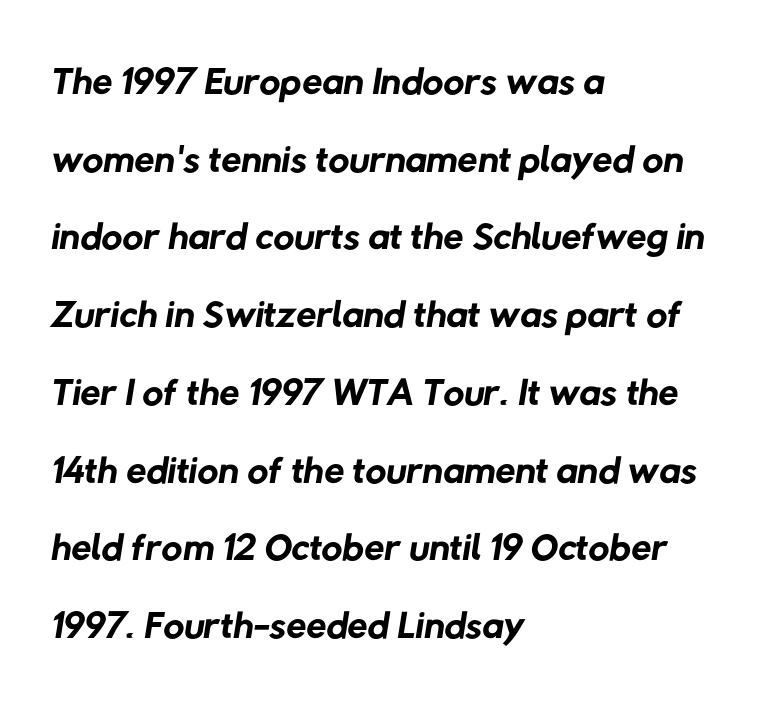
The image shows 58 px regular-weight sans-serif type; set left-aligned, normal line spacing (1.34x), normal letter spacing, not underlined; low stroke contrast and a medium x-height.
